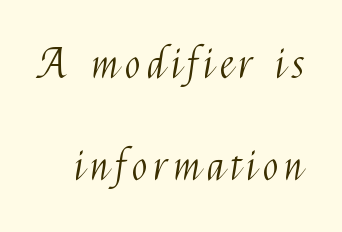
The image shows 41 px light, condensed sans-serif type; set loose line spacing (2.48x), not underlined; medium stroke contrast and a medium x-height.
